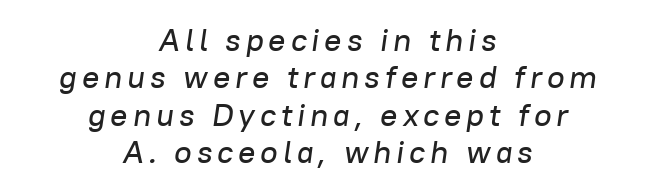
Think of a printed novel: that variable character pitch is what you see here. Typeset on center — no edge is straight. Posture: slanted. The glyphs are unaccompanied by any horizontal stroke below them.
